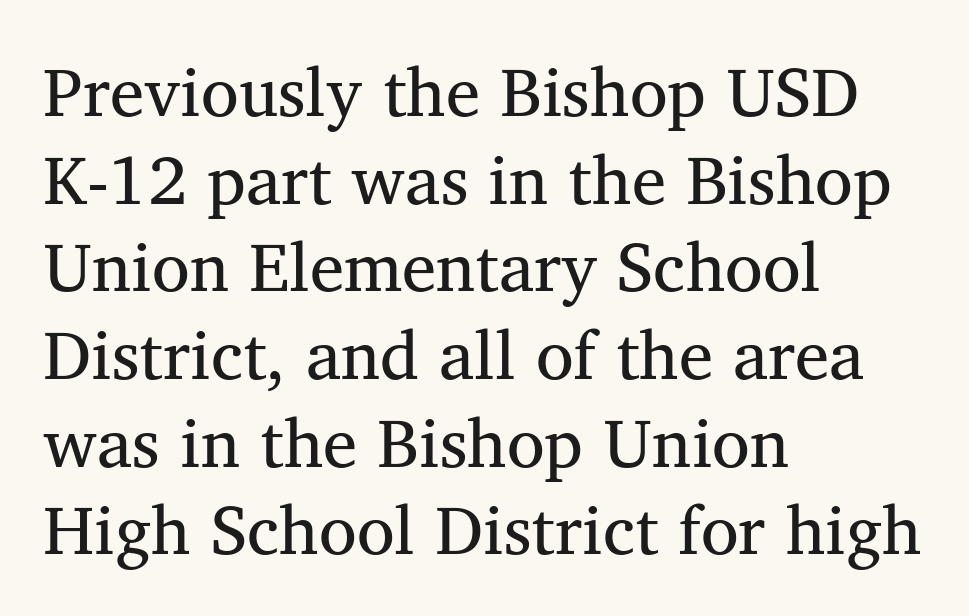
Q: Is the text bold? A: No.
Q: Is the text italic (slanted)? A: No, it is upright.
Q: Is the typeface a serif or a sans-serif typeface? A: Serif.
Q: Is the text underlined? A: No.
Q: How is the paragraph aligned? A: Left-aligned.
Q: Is the spacing between letters normal or unusually wide? A: Normal.
Q: Is the spacing between lines tight, normal or loose? A: Normal.
Q: Width (condensed, normal, or wide)? A: Normal.
Q: Stroke contrast? A: Medium.
Q: x-height? A: Medium.
Q: Monospaced? A: No.
